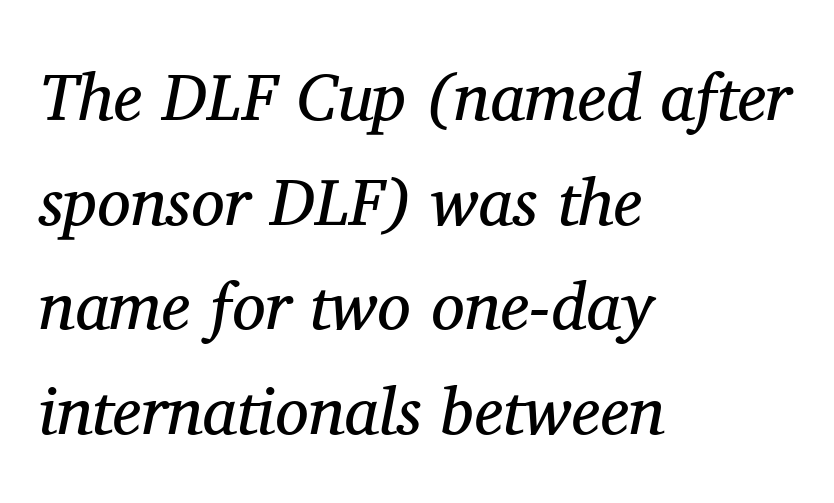
The image shows 67 px regular-weight serif type, italic (leaning right); set left-aligned, normal line spacing (1.56x), normal letter spacing, not underlined; medium stroke contrast and a medium x-height.
